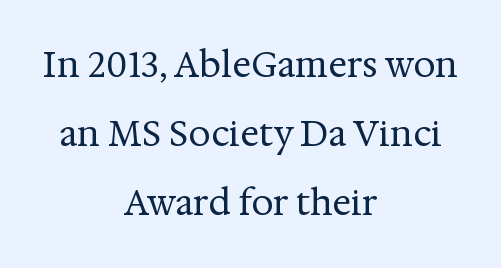
{"serif": "yes", "italic": "no", "bold": "no", "weight": "regular", "width": "normal", "stroke_contrast": "medium", "x_height": "medium", "monospaced": "no", "underline": "no", "align": "center", "line_spacing": "loose", "line_spacing_ratio": 1.97, "letter_spacing": "normal", "letter_spacing_em": 0.0, "glyph_px": 35}
